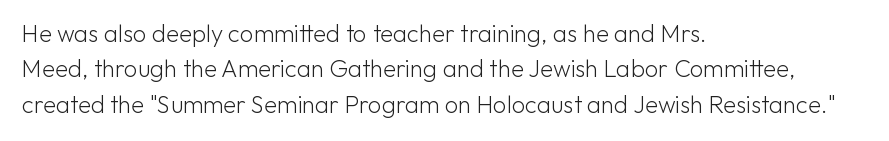
{"italic": "no", "bold": "no", "underline": "no", "align": "left", "line_spacing": "normal", "line_spacing_ratio": 1.47, "letter_spacing": "normal", "letter_spacing_em": 0.0, "glyph_px": 24}
